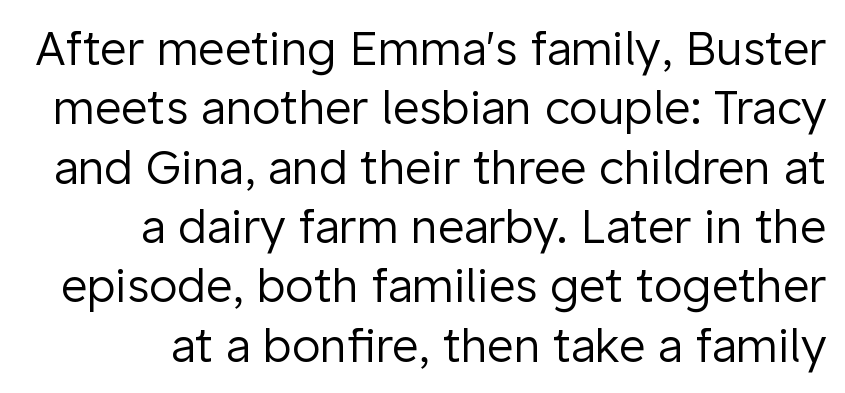
{"serif": "no", "italic": "no", "bold": "no", "weight": "regular", "width": "normal", "stroke_contrast": "low", "x_height": "medium", "monospaced": "no", "underline": "no", "align": "right", "line_spacing": "normal", "line_spacing_ratio": 1.29, "letter_spacing": "normal", "letter_spacing_em": 0.0, "glyph_px": 46}
